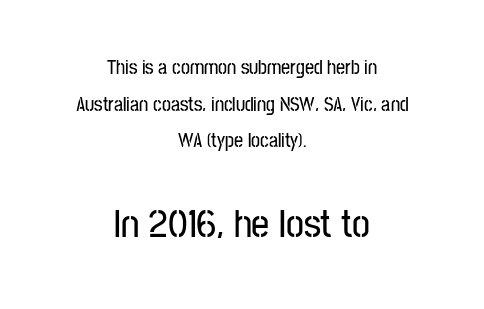
Q: Is the text italic (slanted)? A: No, it is upright.
Q: Is the typeface a serif or a sans-serif typeface? A: Sans-serif.
Q: Is the text underlined? A: No.
Q: How is the paragraph aligned? A: Centered.
Q: Is the spacing between letters normal or unusually wide? A: Normal.
Q: Which block of text is set in a larger size, the first (top) or the second (bottom)? A: The second (bottom) one.
Q: Width (condensed, normal, or wide)? A: Condensed.
Q: Stroke contrast? A: Low.
Q: x-height? A: Medium.
Q: Monospaced? A: No.
